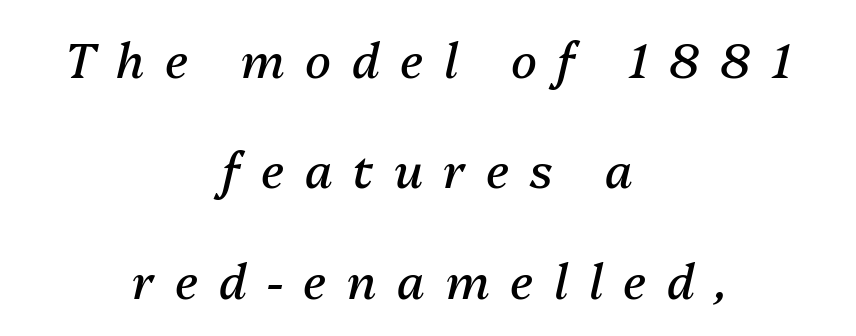
The image shows 48 px regular-weight type, italic (leaning right); set centered, loose line spacing (2.3x), unusually wide letter spacing (+0.43 em), not underlined; medium stroke contrast and a medium x-height.
